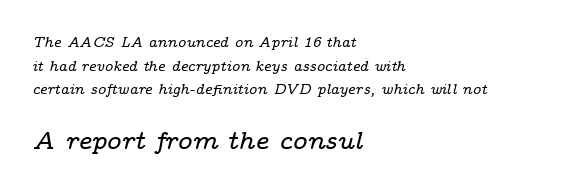
Nobody touched the tracking dial on this one. The block sitting lower on the canvas is the one with enlarged characters. A clean baseline with only descenders dipping below it. The rag falls on the right side of this text block. Every character sits at an angle, as italics do.
